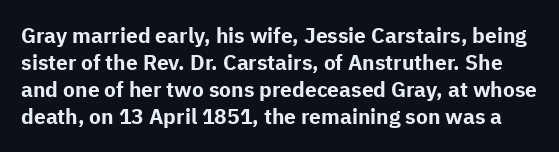
This sample uses plain, unmodified letter spacing. Nope, not italic — everything's standing straight. Typographic density is high because the face is bold. One glance says typical: line gaps are just what's usual. The foot of each line stays bare and open.
